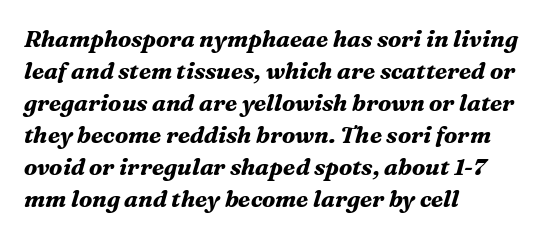
The image shows 23 px bold type, italic (leaning right); set left-aligned, normal line spacing (1.39x), normal letter spacing, not underlined.
